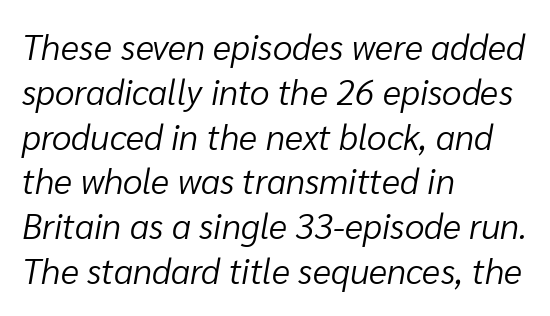
The strokes are not fattened; the text isn't bold. The glyphs look as if they've been sheared to an angle. Proportional: the letters do not fall into vertical columns. A classic flush-left, rag-right setting is used for this passage.
